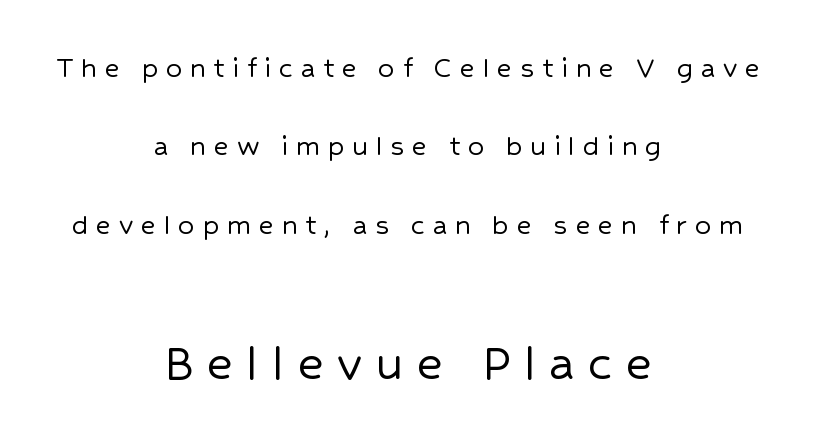
Q: Is the text italic (slanted)? A: No, it is upright.
Q: Is the typeface a serif or a sans-serif typeface? A: Sans-serif.
Q: Is the text underlined? A: No.
Q: How is the paragraph aligned? A: Centered.
Q: Is the spacing between letters normal or unusually wide? A: Unusually wide.
Q: Is the spacing between lines tight, normal or loose? A: Loose.
Q: Which block of text is set in a larger size, the first (top) or the second (bottom)? A: The second (bottom) one.
Q: Width (condensed, normal, or wide)? A: Normal.
Q: Stroke contrast? A: Low.
Q: x-height? A: Medium.
Q: Monospaced? A: No.
